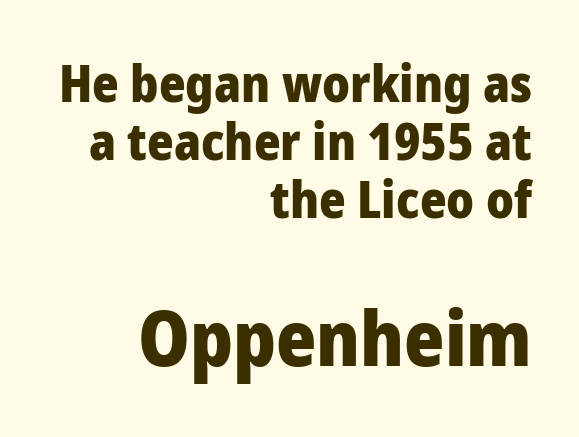
{"serif": "no", "italic": "no", "bold": "yes", "weight": "heavy", "width": "normal", "stroke_contrast": "low", "x_height": "medium", "monospaced": "no", "underline": "no", "align": "right", "line_spacing": "tight", "line_spacing_ratio": 1.14, "letter_spacing": "normal", "letter_spacing_em": 0.0, "larger_block": "second", "size_ratio": 1.51, "glyph_px": 77}
